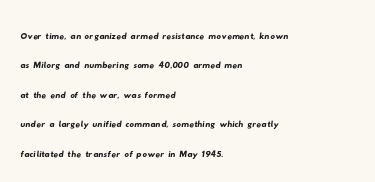
The baseline area is clear. In CSS terms this would be text-align: left. In terms of letterspacing, this is plain default setting. Interline gaps are of average width in this sample.
